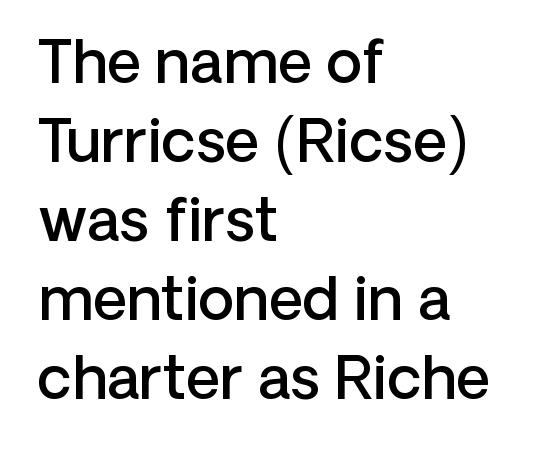
The image shows 59 px semibold sans-serif type, upright; set left-aligned, normal line spacing (1.34x), normal letter spacing, not underlined; low stroke contrast and a medium x-height.
